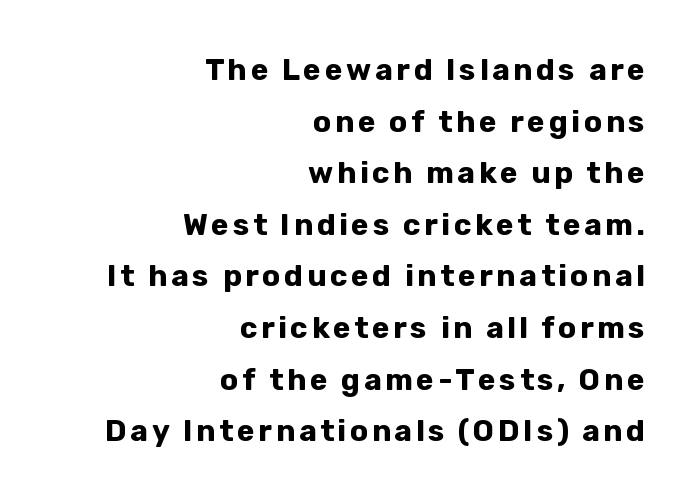
{"serif": "no", "italic": "no", "bold": "yes", "weight": "bold", "width": "normal", "stroke_contrast": "low", "x_height": "medium", "monospaced": "no", "underline": "no", "align": "right", "line_spacing_ratio": 1.72, "glyph_px": 30}
